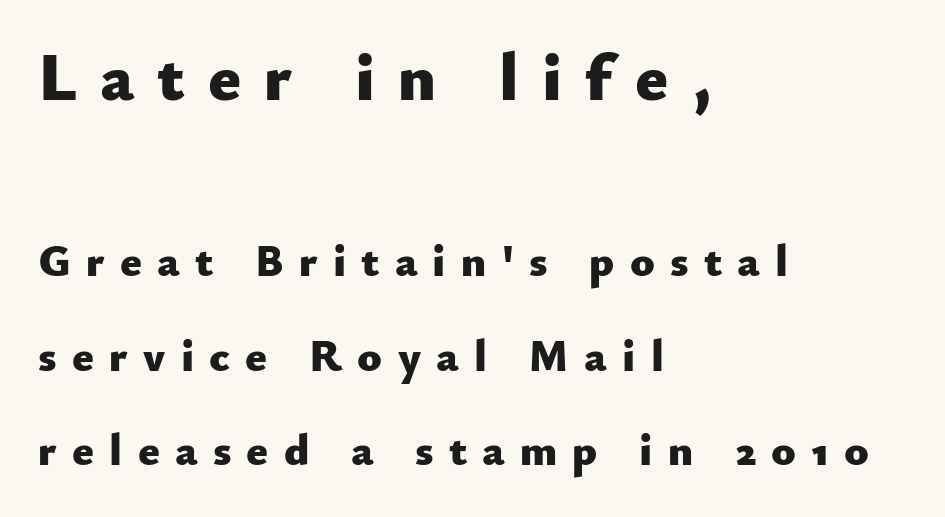
{"serif": "no", "italic": "no", "bold": "yes", "weight": "heavy", "width": "normal", "stroke_contrast": "low", "x_height": "small", "monospaced": "no", "underline": "no", "align": "left", "line_spacing": "loose", "line_spacing_ratio": 2.1, "letter_spacing": "wide", "letter_spacing_em": 0.34, "larger_block": "first", "size_ratio": 1.51, "glyph_px": 68}
